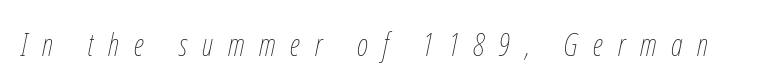
The passage shown is not underscored anywhere. A typesetter would mark this as italic. Note the varied advance widths — an 'i' is clearly narrower than an 'm'. This sample uses expanded letter spacing, leaving extra air between glyphs. Ink coverage per letter is moderate at most.
